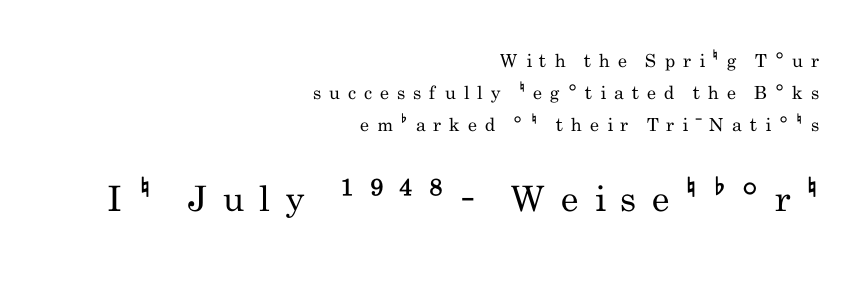
The type sits square on the baseline with zero lean. The passage shown begins with its smaller block and ends with its larger one. Does the type have serifs? No, each stem ends abruptly. These lines are set flush right with a ragged left edge. The string is rendered with underlining switched off. Do the characters align in a grid? No, the font is proportional.
